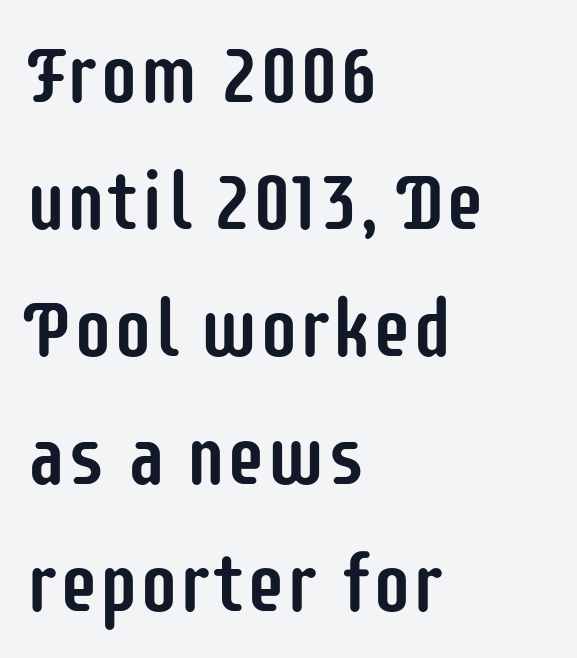
Q: Is the text italic (slanted)? A: No, it is upright.
Q: Is the typeface a serif or a sans-serif typeface? A: Sans-serif.
Q: Is the text underlined? A: No.
Q: How is the paragraph aligned? A: Left-aligned.
Q: Is the spacing between letters normal or unusually wide? A: Normal.
Q: Is the spacing between lines tight, normal or loose? A: Normal.
Q: Width (condensed, normal, or wide)? A: Condensed.
Q: Stroke contrast? A: Low.
Q: x-height? A: Large.
Q: Monospaced? A: No.
